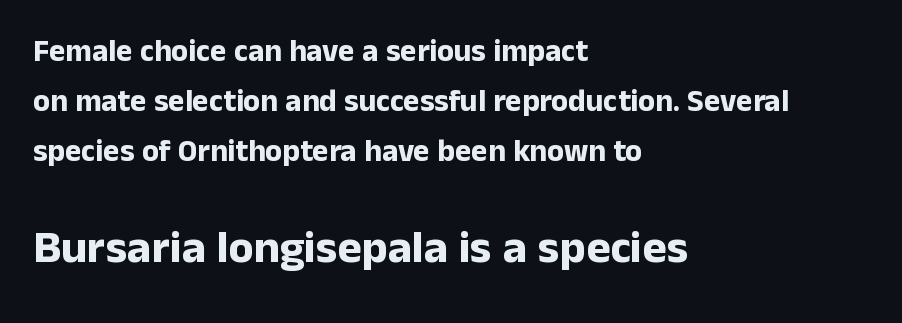
Compared with typical paragraphs, the rows here are spaced about the same. The lower block of text is set noticeably larger than the block above it. Each row of text sits above clean, open space. Each letter keeps its own natural width here, so spacing adapts to shape.
